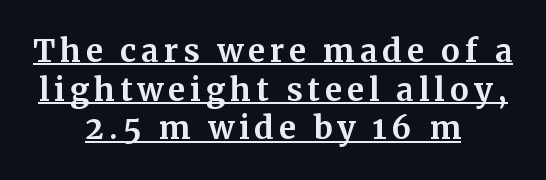
Horizontal alignment here is central, giving a formal, balanced look. On the weight axis this lands at bold, roughly 700. Vertical spacing — default. Every character sits straight up, as roman type does.
